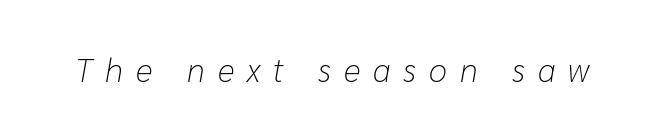
Varying glyph widths throughout — classic text-font behaviour. These lines were composed using italics. Compared with typical body copy, the letter spacing here is much looser. The letters look calm and open, with moderate or lighter stems. Descenders are the only things crossing below the line.
